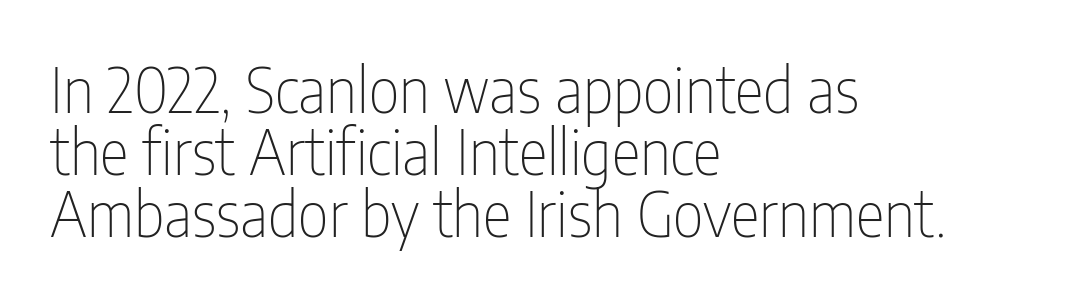
The image shows 61 px thin, condensed sans-serif type, upright; set left-aligned, tight line spacing (1.02x), normal letter spacing, not underlined; low stroke contrast and a medium x-height.
